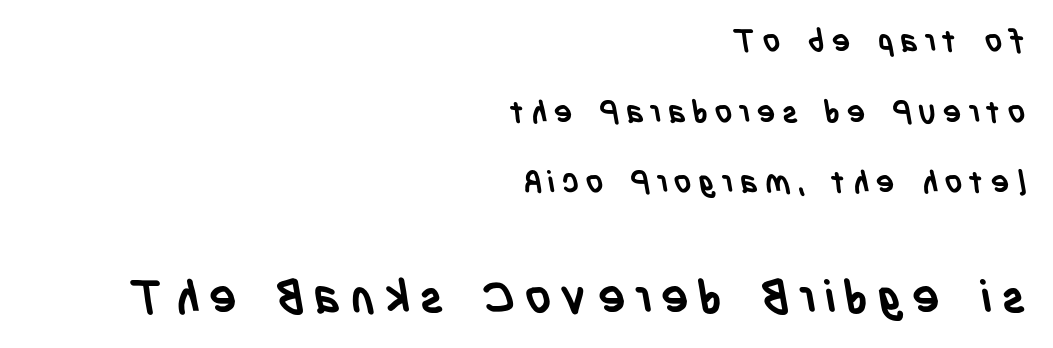
{"serif": "no", "bold": "yes", "weight": "semibold", "width": "condensed", "stroke_contrast": "low", "x_height": "large", "monospaced": "no", "underline": "no", "align": "right", "line_spacing": "loose", "line_spacing_ratio": 2.28, "letter_spacing": "wide", "letter_spacing_em": 0.21, "larger_block": "second", "size_ratio": 1.48, "glyph_px": 46}
